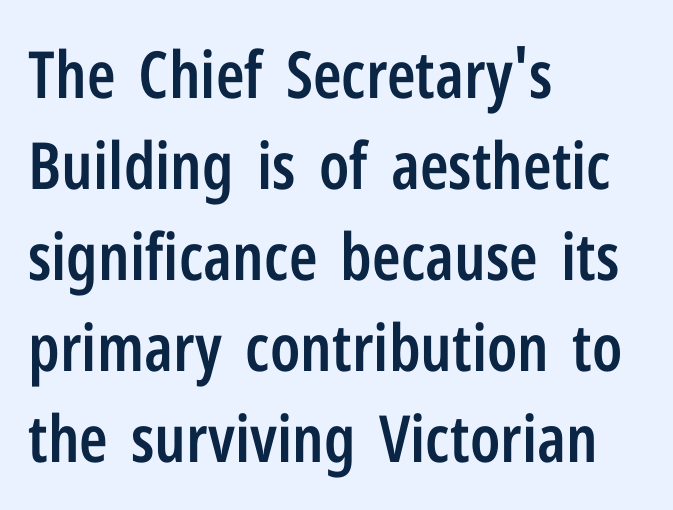
The image shows 65 px semibold, condensed sans-serif type, upright; set left-aligned, normal line spacing (1.4x), normal letter spacing, not underlined; low stroke contrast and a medium x-height.
